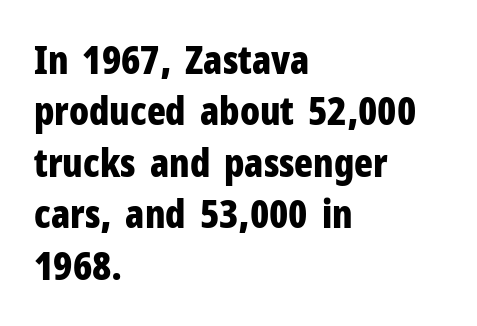
Q: Is the text bold? A: Yes.
Q: Is the text italic (slanted)? A: No, it is upright.
Q: Is the typeface a serif or a sans-serif typeface? A: Sans-serif.
Q: Is the text underlined? A: No.
Q: How is the paragraph aligned? A: Left-aligned.
Q: Is the spacing between letters normal or unusually wide? A: Normal.
Q: Is the spacing between lines tight, normal or loose? A: Normal.
Q: Width (condensed, normal, or wide)? A: Condensed.
Q: Stroke contrast? A: Low.
Q: x-height? A: Medium.
Q: Monospaced? A: No.
